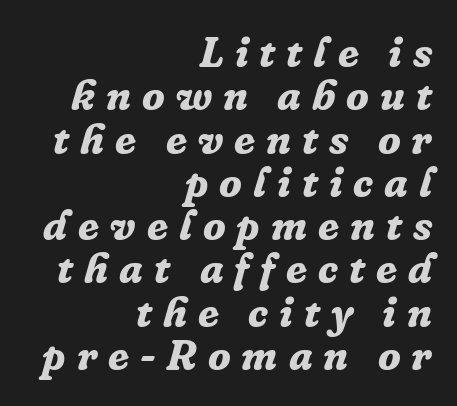
{"serif": "yes", "italic": "yes", "lean": "right", "slant_degrees": 16, "bold": "yes", "weight": "bold", "width": "normal", "stroke_contrast": "low", "x_height": "medium", "monospaced": "no", "underline": "no", "align": "right", "line_spacing": "tight", "line_spacing_ratio": 1.03, "letter_spacing": "wide", "letter_spacing_em": 0.26, "glyph_px": 42}
